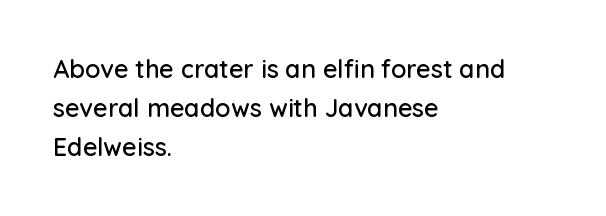
{"italic": "no", "underline": "no", "align": "left", "line_spacing": "normal", "line_spacing_ratio": 1.56, "letter_spacing": "normal", "letter_spacing_em": 0.0, "glyph_px": 25}
